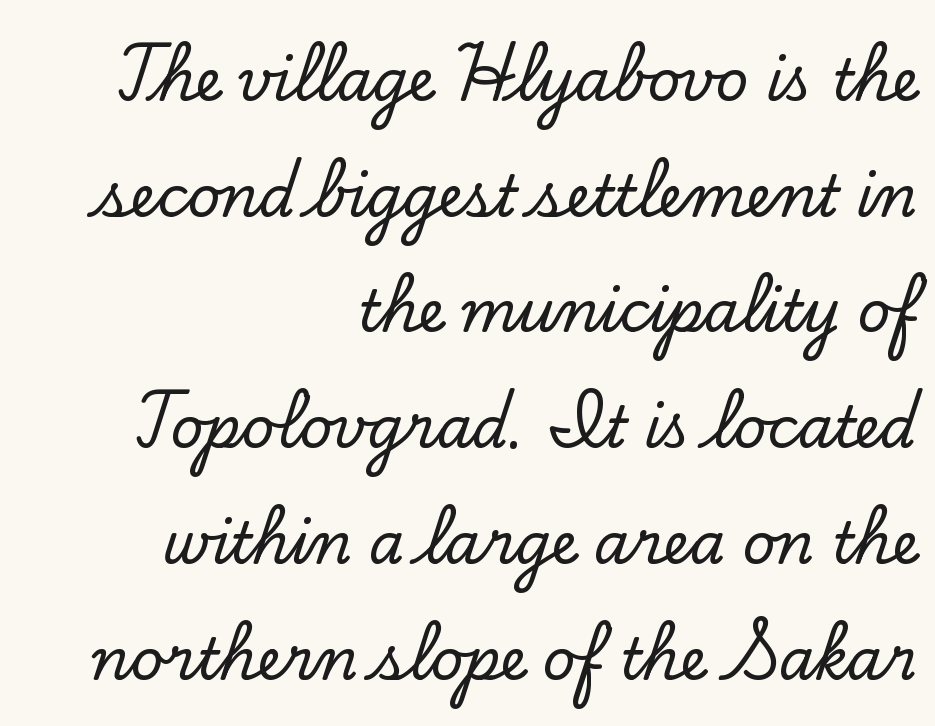
{"serif": "yes", "width": "normal", "stroke_contrast": "low", "x_height": "small", "monospaced": "no", "underline": "no", "align": "right", "line_spacing": "loose", "line_spacing_ratio": 2.03, "letter_spacing": "normal", "letter_spacing_em": 0.0, "glyph_px": 57}
